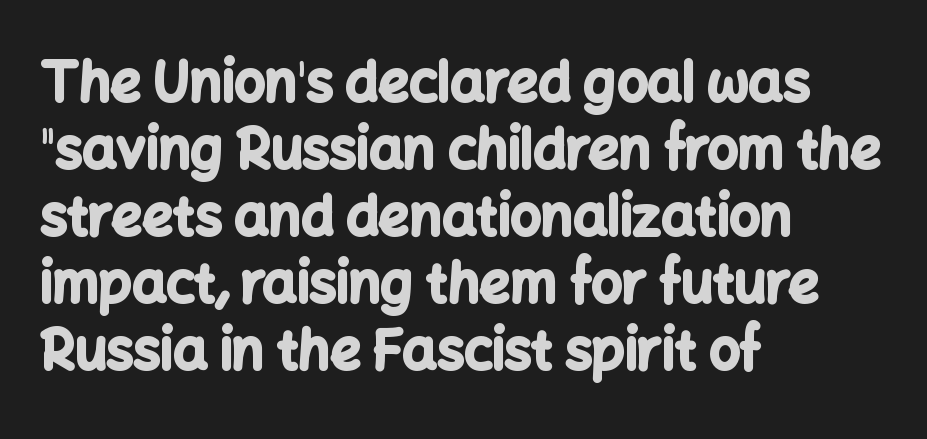
The image shows 54 px bold sans-serif type, upright; set left-aligned, line spacing 1.24x, normal letter spacing, not underlined; low stroke contrast and a medium x-height.
